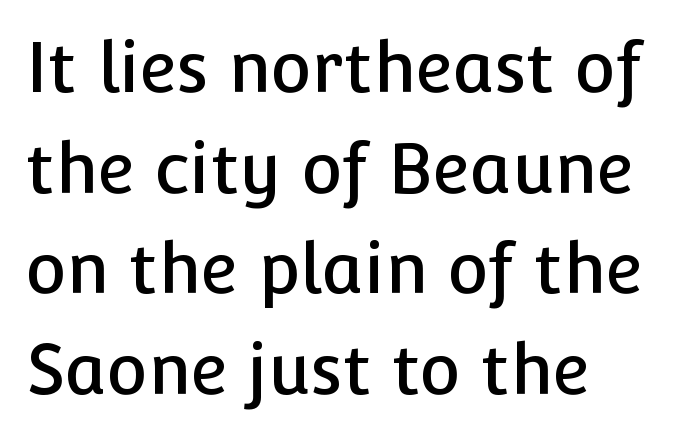
Q: Is the text italic (slanted)? A: No, it is upright.
Q: Is the typeface a serif or a sans-serif typeface? A: Sans-serif.
Q: Is the text underlined? A: No.
Q: How is the paragraph aligned? A: Left-aligned.
Q: Is the spacing between letters normal or unusually wide? A: Normal.
Q: Is the spacing between lines tight, normal or loose? A: Normal.
Q: Width (condensed, normal, or wide)? A: Normal.
Q: Stroke contrast? A: Low.
Q: x-height? A: Medium.
Q: Monospaced? A: No.
